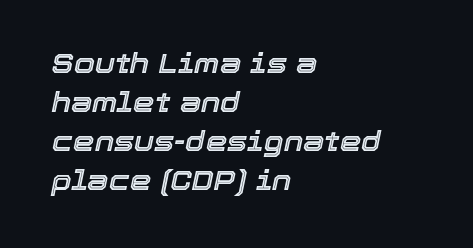
{"italic": "yes", "lean": "right", "slant_degrees": 12, "underline": "no", "align": "left", "line_spacing": "normal", "line_spacing_ratio": 1.44, "letter_spacing": "normal", "letter_spacing_em": 0.0, "glyph_px": 27}
